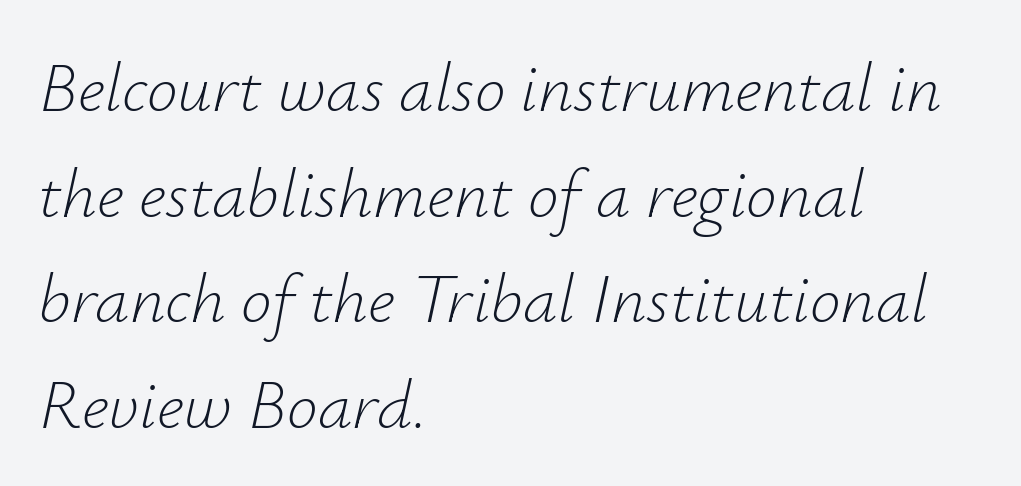
The string is rendered with underlining switched off. Notice how the stems are inclined rather than vertical — that's the hallmark of italics. Tracking here is standard; glyphs follow each other at the usual distance. The strokes are not fattened; the text isn't bold.
